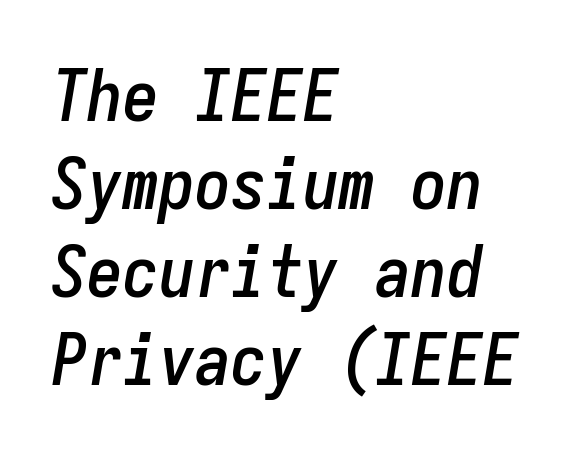
{"italic": "yes", "lean": "right", "slant_degrees": 9, "width": "condensed", "stroke_contrast": "low", "x_height": "medium", "monospaced": "yes", "underline": "no", "align": "left", "line_spacing_ratio": 1.22, "letter_spacing": "normal", "letter_spacing_em": 0.0, "glyph_px": 72}
